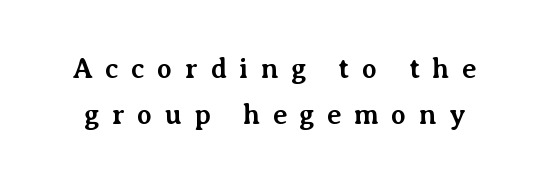
{"serif": "yes", "italic": "no", "bold": "yes", "weight": "bold", "width": "normal", "stroke_contrast": "medium", "x_height": "medium", "monospaced": "no", "underline": "no", "line_spacing": "normal", "line_spacing_ratio": 1.63, "letter_spacing": "wide", "letter_spacing_em": 0.44, "glyph_px": 28}
